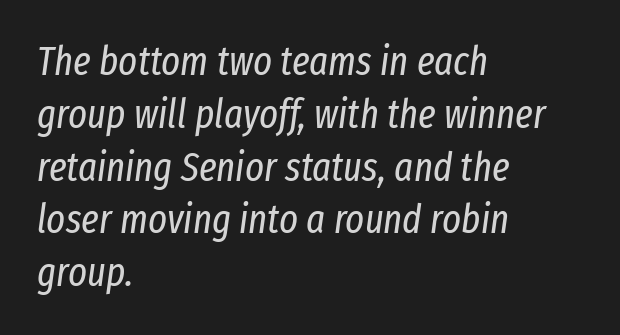
Q: Is the text bold? A: No.
Q: Is the text italic (slanted)? A: Yes, it leans right by about 8 degrees.
Q: Is the text underlined? A: No.
Q: How is the paragraph aligned? A: Left-aligned.
Q: Is the spacing between letters normal or unusually wide? A: Normal.
Q: Is the spacing between lines tight, normal or loose? A: Normal.
Q: Width (condensed, normal, or wide)? A: Condensed.
Q: Stroke contrast? A: Low.
Q: x-height? A: Medium.
Q: Monospaced? A: No.
